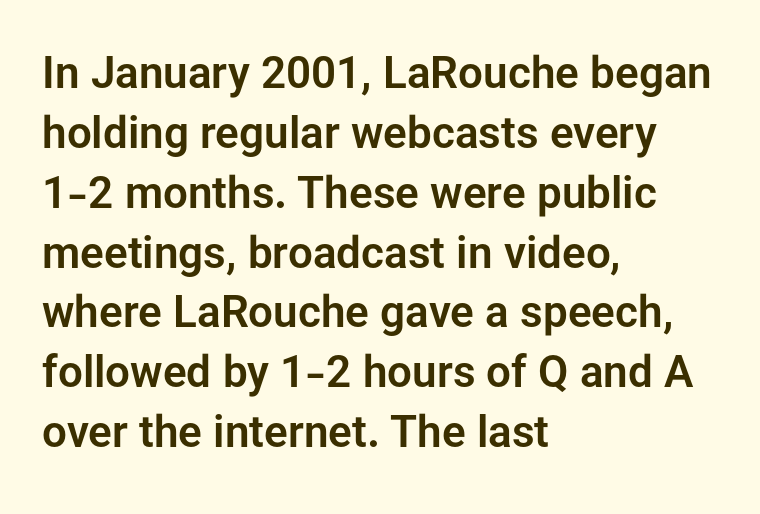
Q: Is the text italic (slanted)? A: No, it is upright.
Q: Is the typeface a serif or a sans-serif typeface? A: Sans-serif.
Q: Is the text underlined? A: No.
Q: How is the paragraph aligned? A: Left-aligned.
Q: Is the spacing between letters normal or unusually wide? A: Normal.
Q: Is the spacing between lines tight, normal or loose? A: Normal.
Q: Width (condensed, normal, or wide)? A: Normal.
Q: Stroke contrast? A: Low.
Q: x-height? A: Medium.
Q: Monospaced? A: No.
